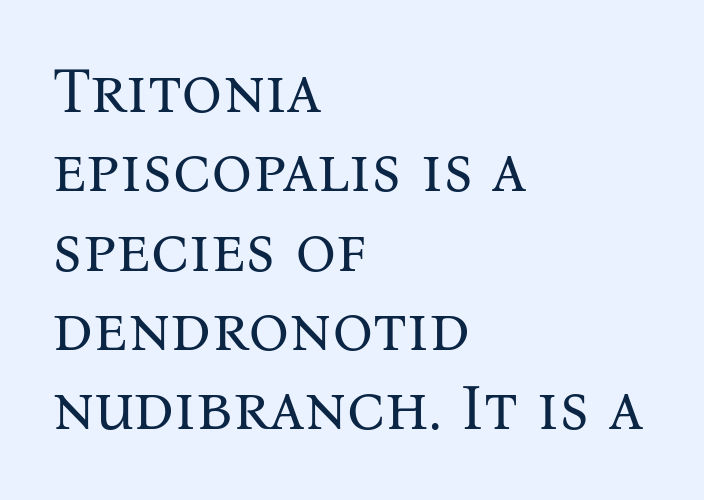
{"serif": "yes", "italic": "no", "bold": "no", "weight": "regular", "width": "normal", "stroke_contrast": "medium", "x_height": "medium", "monospaced": "no", "underline": "no", "align": "left", "line_spacing_ratio": 1.24, "letter_spacing": "normal", "letter_spacing_em": 0.0, "glyph_px": 64}
